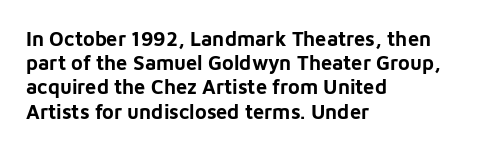
The image shows 20 px bold type, upright; set left-aligned, line spacing 1.21x, normal letter spacing, not underlined.
